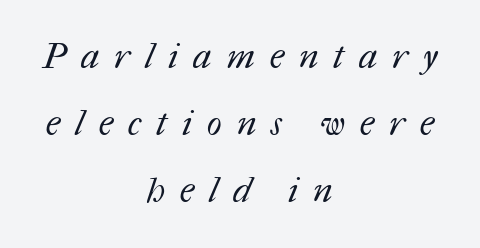
Q: Is the text bold? A: No.
Q: Is the text underlined? A: No.
Q: How is the paragraph aligned? A: Centered.
Q: Is the spacing between letters normal or unusually wide? A: Unusually wide.
Q: Is the spacing between lines tight, normal or loose? A: Loose.
Q: Width (condensed, normal, or wide)? A: Normal.
Q: Stroke contrast? A: Medium.
Q: x-height? A: Medium.
Q: Monospaced? A: No.
